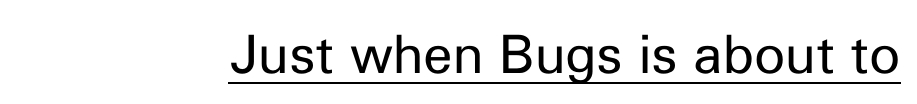
The font family rendered here belongs to the sans-serif group. The passage shown is not bold in any degree. The rendered words wear a rule along their underside. Here the glyphs are tracked normally, forming tight word shapes. Tall strokes in this sample are plumb rather than angled.
